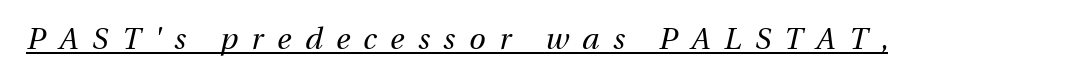
Looking at the ascenders, they clearly lean. Think of a printed novel: that variable character pitch is what you see here. A typographer would call this underscored text. The cut favours lightness, reaching ordinary text weight at its darkest. The letters are spread apart with noticeably loose tracking.
